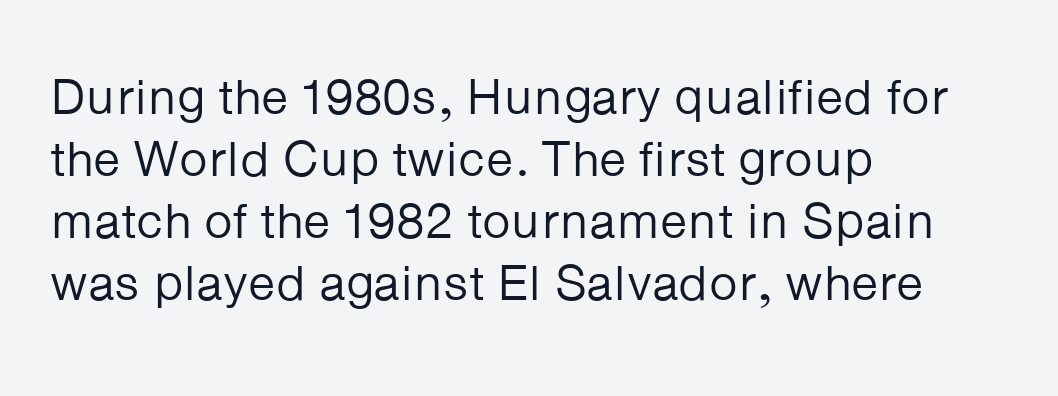
Q: Is the text bold? A: No.
Q: Is the text italic (slanted)? A: No, it is upright.
Q: Is the typeface a serif or a sans-serif typeface? A: Sans-serif.
Q: Is the text underlined? A: No.
Q: How is the paragraph aligned? A: Left-aligned.
Q: Is the spacing between letters normal or unusually wide? A: Normal.
Q: Width (condensed, normal, or wide)? A: Normal.
Q: Stroke contrast? A: Low.
Q: x-height? A: Medium.
Q: Monospaced? A: No.
